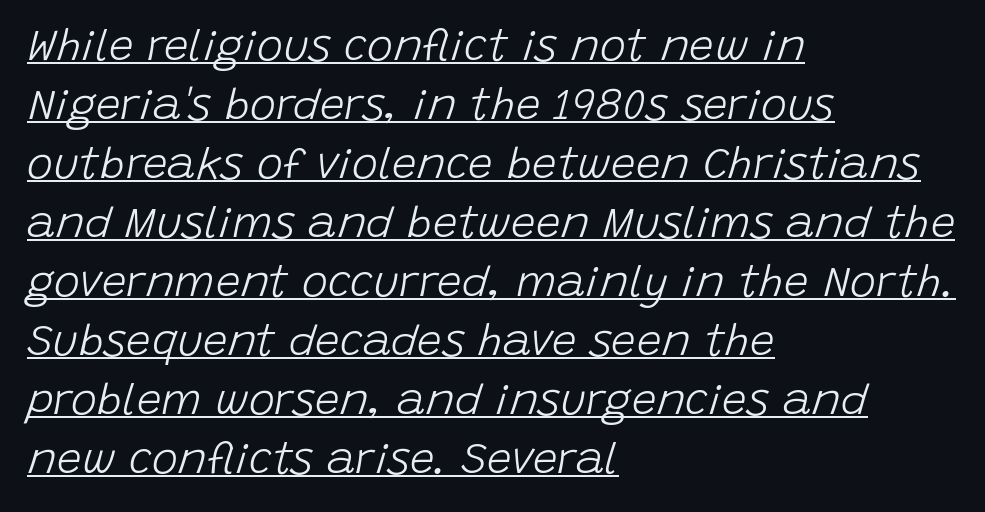
Looks like regular typesetting: each glyph gets only the width it needs. The text block is weighted toward the left margin, trailing off unevenly rightward. This sample uses plain, unmodified letter spacing. A rule runs beneath these lines of type. The strokes carry an ordinary text weight at most. The passage shown stacks its lines at a standard gap.
